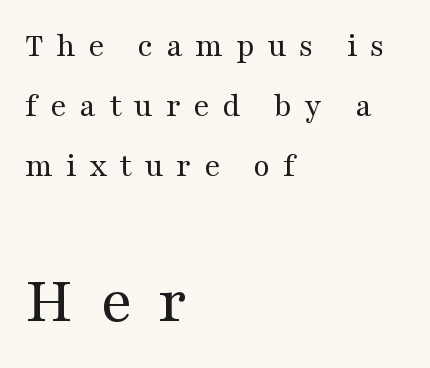
{"serif": "yes", "italic": "no", "bold": "no", "weight": "regular", "width": "wide", "stroke_contrast": "medium", "x_height": "medium", "monospaced": "no", "underline": "no", "align": "left", "line_spacing_ratio": 1.77, "letter_spacing": "wide", "letter_spacing_em": 0.38, "larger_block": "second", "size_ratio": 2.0, "glyph_px": 68}
